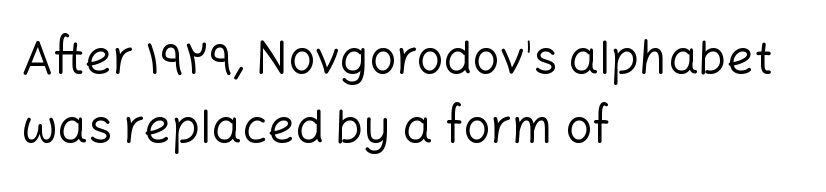
Q: Is the text bold? A: No.
Q: Is the text italic (slanted)? A: No, it is upright.
Q: Is the typeface a serif or a sans-serif typeface? A: Sans-serif.
Q: Is the text underlined? A: No.
Q: How is the paragraph aligned? A: Left-aligned.
Q: Is the spacing between letters normal or unusually wide? A: Normal.
Q: Is the spacing between lines tight, normal or loose? A: Normal.
Q: Width (condensed, normal, or wide)? A: Normal.
Q: Stroke contrast? A: Low.
Q: x-height? A: Medium.
Q: Monospaced? A: No.
